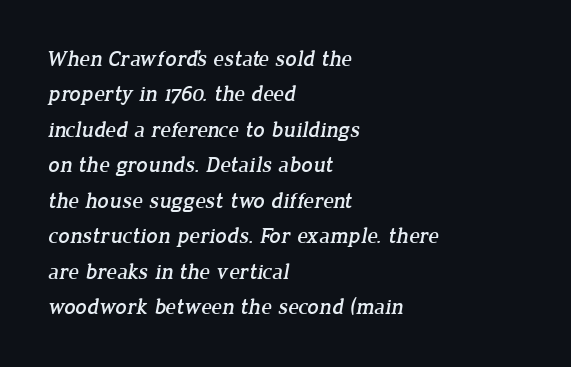
Q: Is the text underlined? A: No.
Q: How is the paragraph aligned? A: Left-aligned.
Q: Is the spacing between letters normal or unusually wide? A: Normal.
Q: Is the spacing between lines tight, normal or loose? A: Normal.
